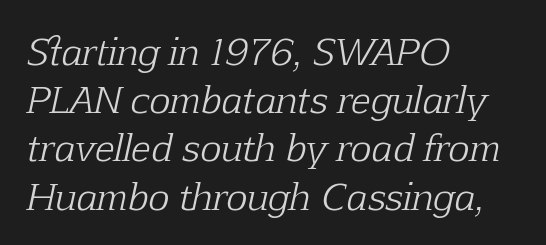
Q: Is the text bold? A: No.
Q: Is the text italic (slanted)? A: Yes, it leans right by about 12 degrees.
Q: Is the typeface a serif or a sans-serif typeface? A: Serif.
Q: Is the text underlined? A: No.
Q: How is the paragraph aligned? A: Left-aligned.
Q: Is the spacing between letters normal or unusually wide? A: Normal.
Q: Is the spacing between lines tight, normal or loose? A: Normal.
Q: Width (condensed, normal, or wide)? A: Normal.
Q: Stroke contrast? A: Low.
Q: x-height? A: Medium.
Q: Monospaced? A: No.
